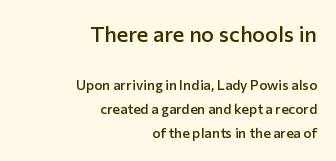
Stems and bowls a touch heavier than normal — semibold. Size hierarchy here favors the leading block over the trailing one. One-word summary of the alignment: right. Characters follow at the spacing the type designer built in. Descender tails drop into unmarked territory.
